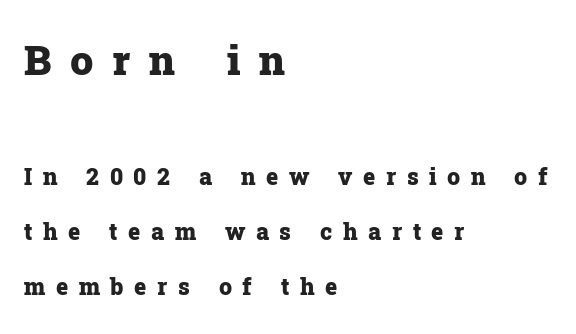
Q: Is the text bold? A: Yes.
Q: Is the text italic (slanted)? A: No, it is upright.
Q: Is the typeface a serif or a sans-serif typeface? A: Serif.
Q: Is the text underlined? A: No.
Q: How is the paragraph aligned? A: Left-aligned.
Q: Is the spacing between letters normal or unusually wide? A: Unusually wide.
Q: Is the spacing between lines tight, normal or loose? A: Loose.
Q: Which block of text is set in a larger size, the first (top) or the second (bottom)? A: The first (top) one.
Q: Width (condensed, normal, or wide)? A: Normal.
Q: Stroke contrast? A: Low.
Q: x-height? A: Medium.
Q: Monospaced? A: No.
